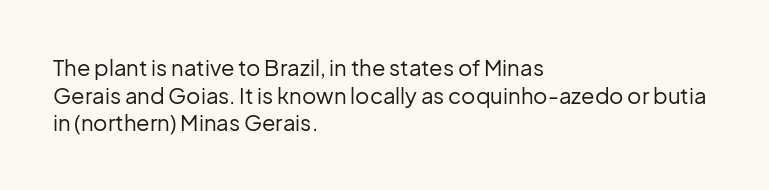
{"italic": "no", "bold": "no", "underline": "no", "align": "left", "line_spacing": "normal", "line_spacing_ratio": 1.26, "letter_spacing": "normal", "letter_spacing_em": 0.0, "glyph_px": 22}
